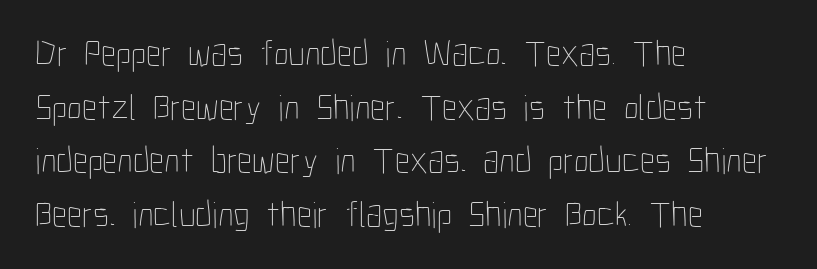
Nope, not italic — everything's standing straight. The zone under the glyphs is completely vacant. The leading is moderate, giving the passage an even texture. Tracking here is standard; glyphs follow each other at the usual distance. Stroke mass is kept to a normal reading level or below. Short and long lines alike share a common starting point at left.
